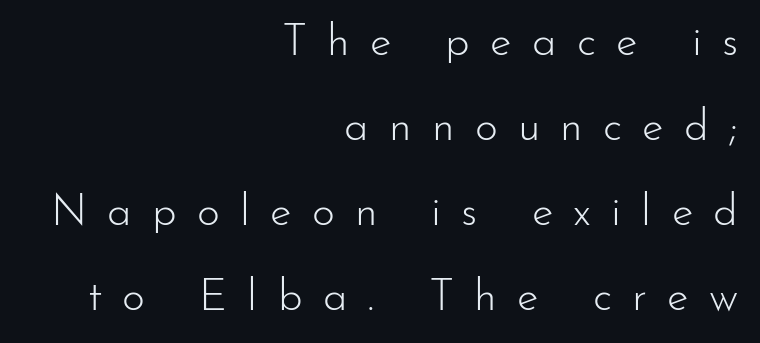
Q: Is the text bold? A: No.
Q: Is the text italic (slanted)? A: No, it is upright.
Q: Is the typeface a serif or a sans-serif typeface? A: Sans-serif.
Q: Is the text underlined? A: No.
Q: How is the paragraph aligned? A: Right-aligned.
Q: Is the spacing between letters normal or unusually wide? A: Unusually wide.
Q: Is the spacing between lines tight, normal or loose? A: Loose.
Q: Width (condensed, normal, or wide)? A: Normal.
Q: Stroke contrast? A: Low.
Q: x-height? A: Small.
Q: Monospaced? A: No.
